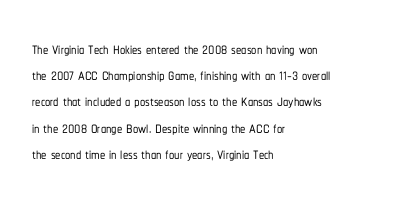
Q: Is the text italic (slanted)? A: No, it is upright.
Q: Is the text underlined? A: No.
Q: How is the paragraph aligned? A: Left-aligned.
Q: Is the spacing between letters normal or unusually wide? A: Normal.
Q: Is the spacing between lines tight, normal or loose? A: Normal.
